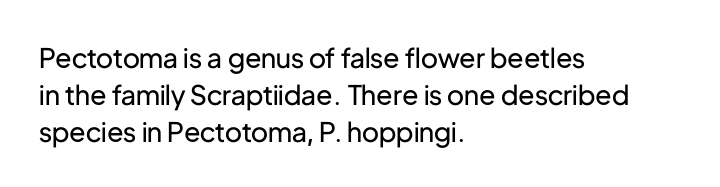
Q: Is the text bold? A: No.
Q: Is the text italic (slanted)? A: No, it is upright.
Q: Is the text underlined? A: No.
Q: How is the paragraph aligned? A: Left-aligned.
Q: Is the spacing between letters normal or unusually wide? A: Normal.
Q: Is the spacing between lines tight, normal or loose? A: Normal.
